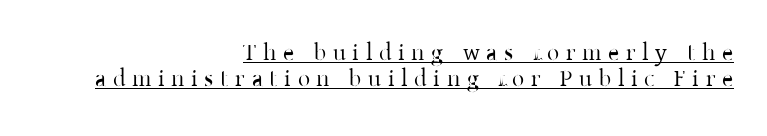
It's the straight-up-and-down kind of type. How would I describe the line gaps? Narrow and economical. Glance below the letters and you will spot a drawn line. Does extra space separate the letters? Yes, quite a lot of it. The lines in this sample share a right terminus and differ only in where they begin.
